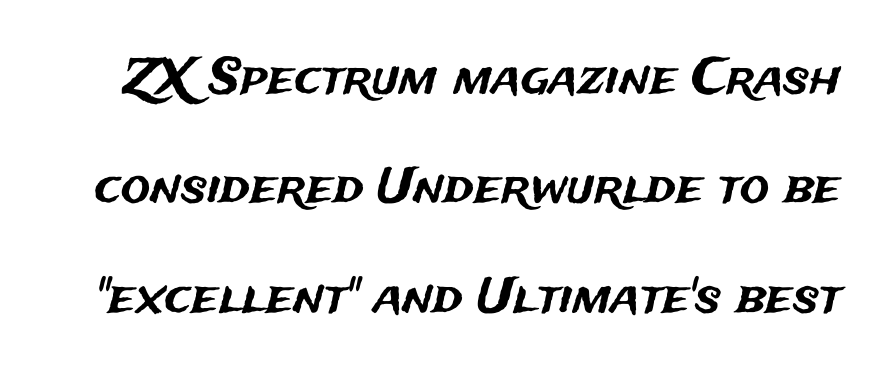
{"serif": "no", "width": "normal", "stroke_contrast": "medium", "x_height": "medium", "monospaced": "no", "underline": "no", "line_spacing": "loose", "line_spacing_ratio": 2.23, "letter_spacing": "normal", "letter_spacing_em": 0.0, "glyph_px": 49}
